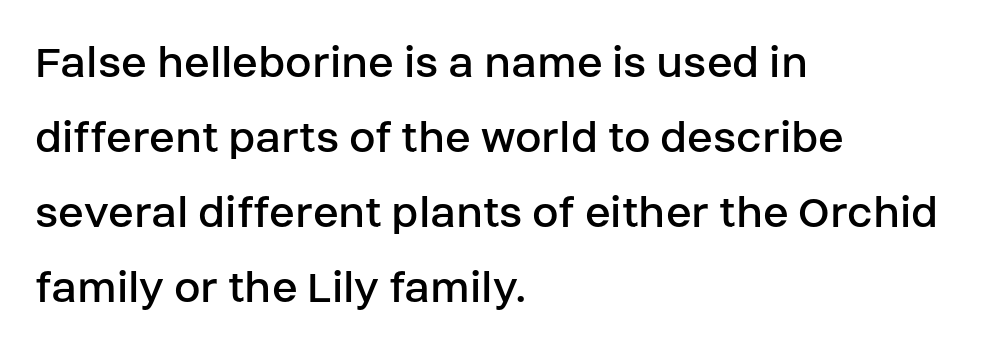
Q: Is the text bold? A: No.
Q: Is the text italic (slanted)? A: No, it is upright.
Q: Is the typeface a serif or a sans-serif typeface? A: Sans-serif.
Q: Is the text underlined? A: No.
Q: How is the paragraph aligned? A: Left-aligned.
Q: Is the spacing between letters normal or unusually wide? A: Normal.
Q: Is the spacing between lines tight, normal or loose? A: Normal.
Q: Width (condensed, normal, or wide)? A: Normal.
Q: Stroke contrast? A: Low.
Q: x-height? A: Large.
Q: Monospaced? A: No.
